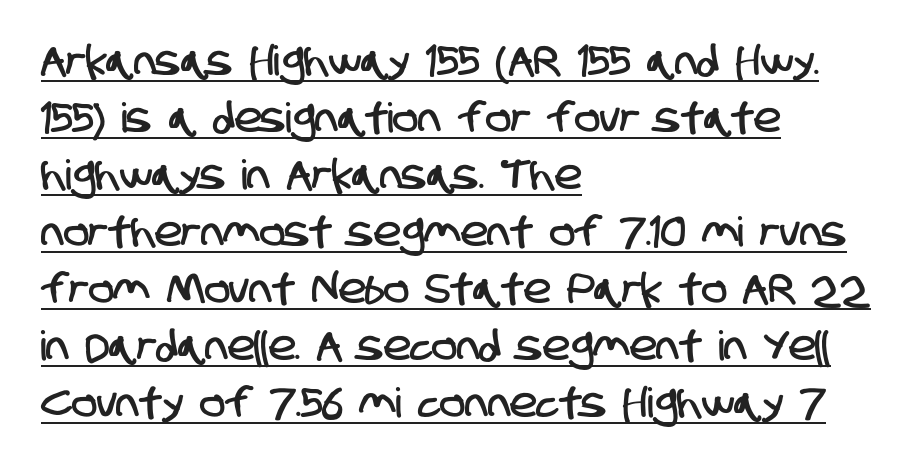
{"serif": "no", "width": "condensed", "stroke_contrast": "low", "x_height": "large", "monospaced": "no", "underline": "yes", "align": "left", "line_spacing": "normal", "line_spacing_ratio": 1.39, "letter_spacing": "normal", "letter_spacing_em": 0.0, "glyph_px": 41}
